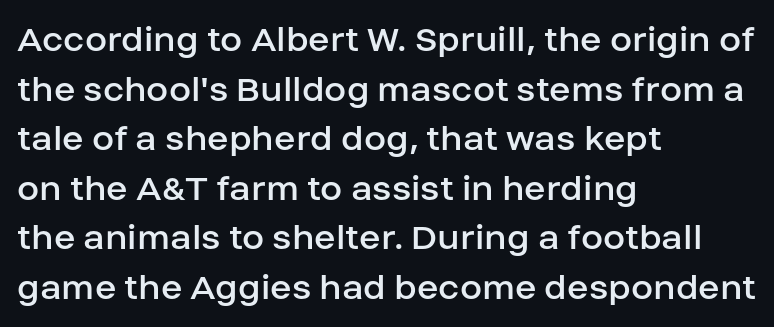
This rendering features lettering with no underline. These lines stack with their left ends in a neat column. Nothing sits at the stroke ends, so this counts as sans-serif. Ink coverage per letter is moderate at most.
